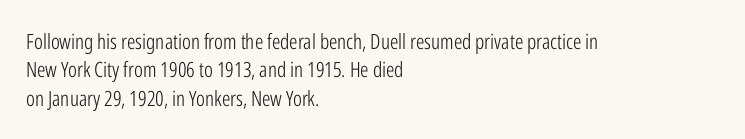
The image shows 21 px text type, upright; set left-aligned, normal line spacing (1.35x), normal letter spacing, not underlined.
